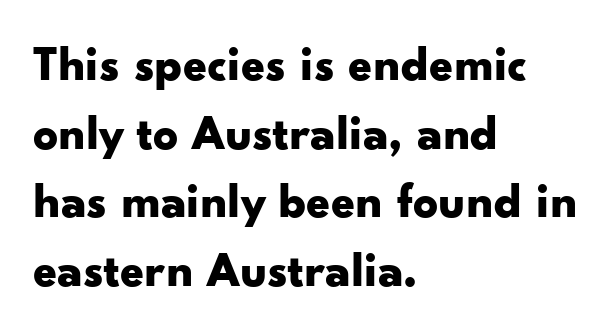
Q: Is the text bold? A: Yes.
Q: Is the text italic (slanted)? A: No, it is upright.
Q: Is the typeface a serif or a sans-serif typeface? A: Sans-serif.
Q: Is the text underlined? A: No.
Q: How is the paragraph aligned? A: Left-aligned.
Q: Is the spacing between letters normal or unusually wide? A: Normal.
Q: Is the spacing between lines tight, normal or loose? A: Normal.
Q: Width (condensed, normal, or wide)? A: Wide.
Q: Stroke contrast? A: Low.
Q: x-height? A: Small.
Q: Monospaced? A: No.
